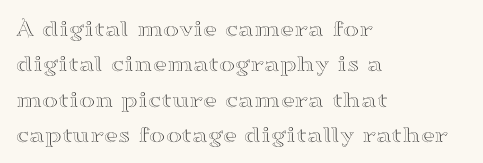
Q: Is the text italic (slanted)? A: No, it is upright.
Q: Is the text underlined? A: No.
Q: How is the paragraph aligned? A: Left-aligned.
Q: Is the spacing between letters normal or unusually wide? A: Normal.
Q: Is the spacing between lines tight, normal or loose? A: Normal.
